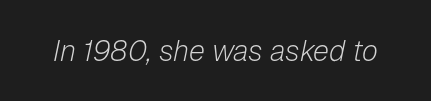
The image shows 29 px light type, italic (leaning right); set normal letter spacing, not underlined; low stroke contrast and a medium x-height.
